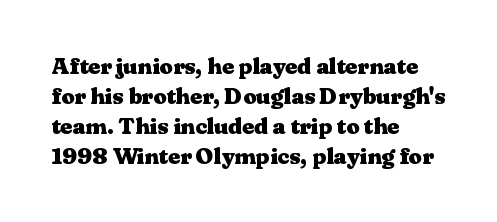
The image shows 23 px bold type, upright; set left-aligned, normal line spacing (1.31x), normal letter spacing, not underlined.
